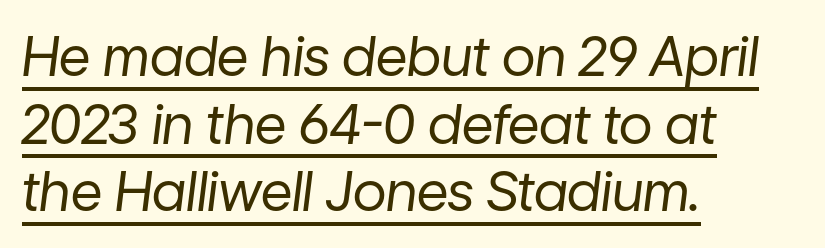
{"italic": "yes", "lean": "right", "slant_degrees": 7, "bold": "no", "weight": "regular", "width": "normal", "stroke_contrast": "low", "x_height": "medium", "monospaced": "no", "underline": "yes", "align": "left", "line_spacing_ratio": 1.23, "letter_spacing": "normal", "letter_spacing_em": 0.0, "glyph_px": 55}
